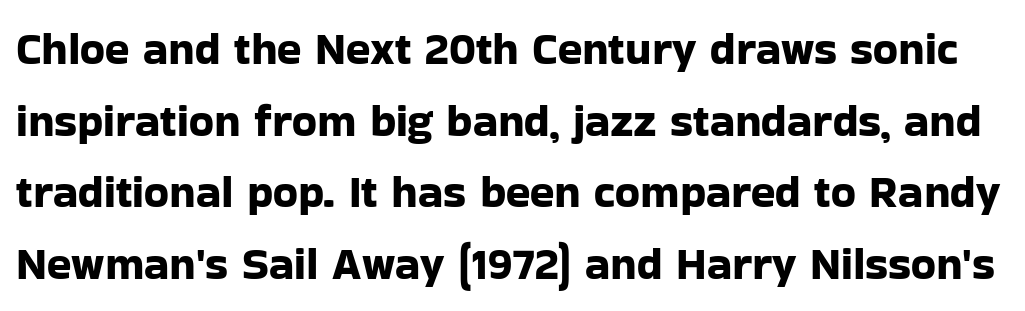
The image shows 45 px sans-serif type, upright; set normal line spacing (1.59x), normal letter spacing, not underlined; low stroke contrast and a medium x-height.
